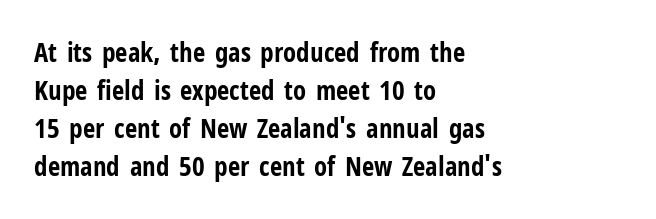
Q: Is the text bold? A: Yes.
Q: Is the text italic (slanted)? A: No, it is upright.
Q: Is the text underlined? A: No.
Q: How is the paragraph aligned? A: Left-aligned.
Q: Is the spacing between letters normal or unusually wide? A: Normal.
Q: Is the spacing between lines tight, normal or loose? A: Normal.
